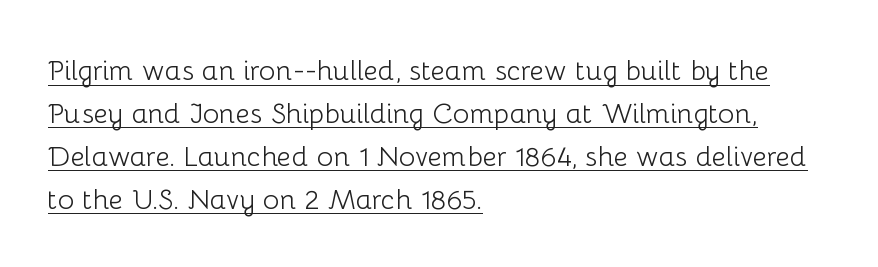
The image shows 28 px light sans-serif type, upright; set left-aligned, normal line spacing (1.53x), normal letter spacing, underlined; low stroke contrast and a medium x-height.
